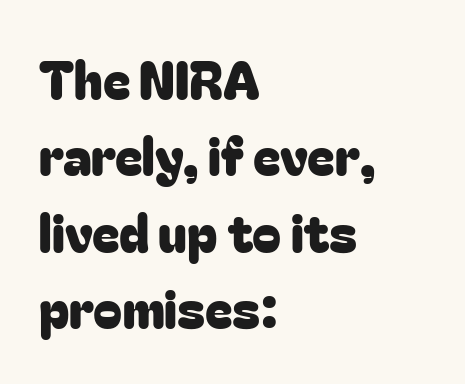
To sum up the face: it is a sans, with no serifs. Rows of type keep a routine distance in the vertical direction. The type sits square on the baseline with zero lean. This sample has the flowing, uneven cadence of proportional lettering. This rendering leaves character spacing at its baseline value.
